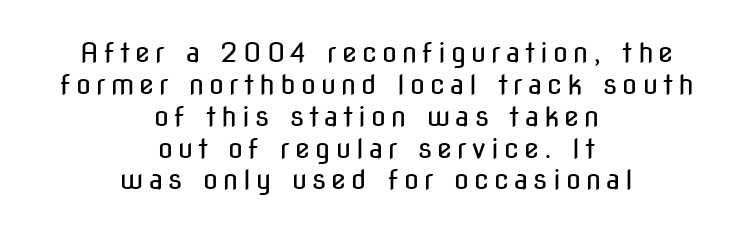
The image shows 27 px text type, upright; set centered, line spacing 1.18x, not underlined.
